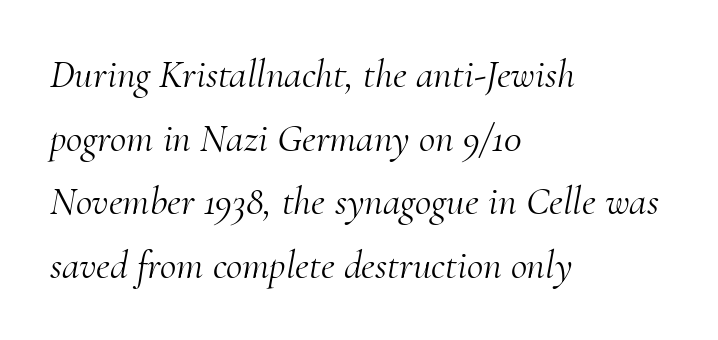
Q: Is the text bold? A: No.
Q: Is the text italic (slanted)? A: Yes, it leans right by about 10 degrees.
Q: Is the typeface a serif or a sans-serif typeface? A: Serif.
Q: Is the text underlined? A: No.
Q: How is the paragraph aligned? A: Left-aligned.
Q: Is the spacing between letters normal or unusually wide? A: Normal.
Q: Is the spacing between lines tight, normal or loose? A: Normal.
Q: Width (condensed, normal, or wide)? A: Normal.
Q: Stroke contrast? A: Medium.
Q: x-height? A: Small.
Q: Monospaced? A: No.
